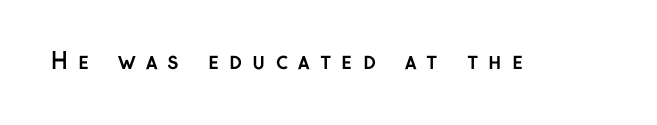
{"italic": "no", "bold": "yes", "underline": "no", "letter_spacing": "wide", "letter_spacing_em": 0.46, "glyph_px": 22}
